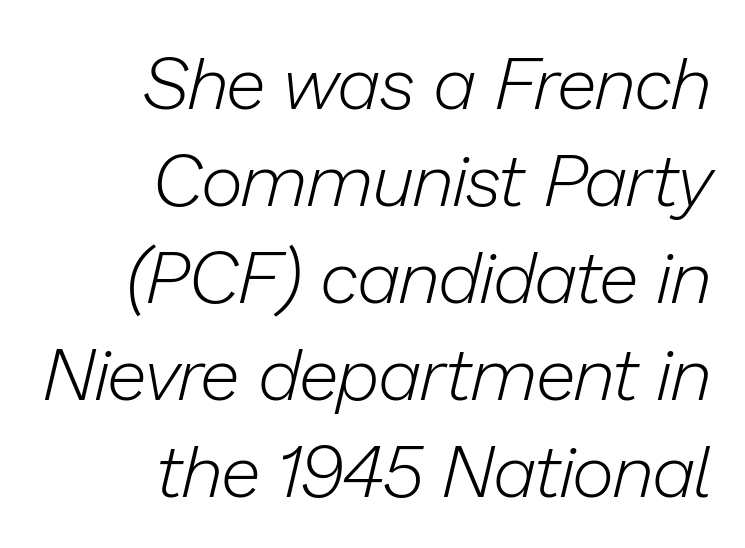
{"italic": "yes", "lean": "right", "slant_degrees": 13, "bold": "no", "weight": "light", "width": "normal", "stroke_contrast": "low", "x_height": "medium", "monospaced": "no", "underline": "no", "align": "right", "line_spacing": "normal", "line_spacing_ratio": 1.33, "letter_spacing": "normal", "letter_spacing_em": 0.0, "glyph_px": 73}
